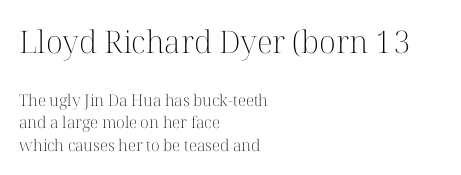
{"serif": "yes", "italic": "no", "bold": "no", "weight": "light", "width": "normal", "stroke_contrast": "high", "x_height": "medium", "monospaced": "no", "underline": "no", "align": "left", "line_spacing": "normal", "line_spacing_ratio": 1.41, "letter_spacing": "normal", "letter_spacing_em": 0.0, "larger_block": "first", "size_ratio": 1.94, "glyph_px": 31}
